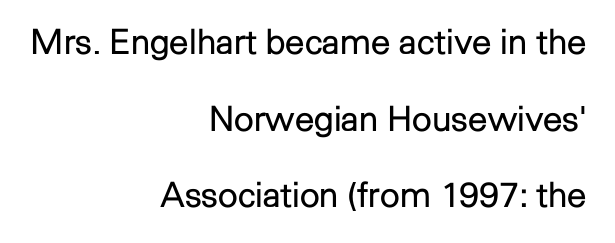
The image shows 35 px regular-weight sans-serif type, upright; set right-aligned, loose line spacing (2.19x), normal letter spacing, not underlined; low stroke contrast and a medium x-height.
